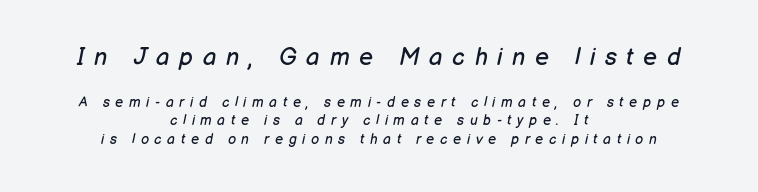
Q: Is the text bold? A: No.
Q: Is the text italic (slanted)? A: Yes, it leans right by about 12 degrees.
Q: Is the text underlined? A: No.
Q: How is the paragraph aligned? A: Centered.
Q: Is the spacing between letters normal or unusually wide? A: Unusually wide.
Q: Is the spacing between lines tight, normal or loose? A: Normal.
Q: Which block of text is set in a larger size, the first (top) or the second (bottom)? A: The first (top) one.
